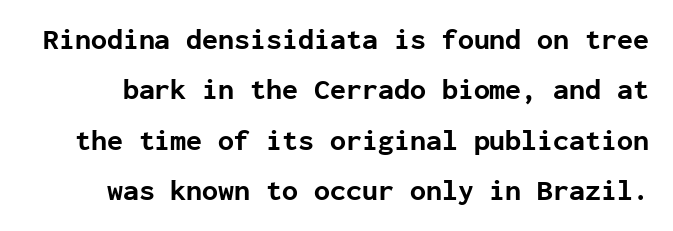
{"serif": "no", "italic": "no", "bold": "yes", "weight": "bold", "width": "normal", "stroke_contrast": "low", "x_height": "medium", "monospaced": "yes", "underline": "no", "line_spacing_ratio": 1.74, "letter_spacing": "normal", "letter_spacing_em": 0.0, "glyph_px": 29}
